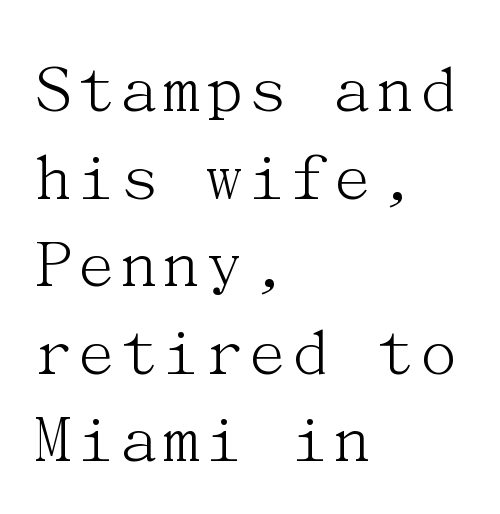
Q: Is the text bold? A: No.
Q: Is the text italic (slanted)? A: No, it is upright.
Q: Is the typeface a serif or a sans-serif typeface? A: Serif.
Q: Is the text underlined? A: No.
Q: How is the paragraph aligned? A: Left-aligned.
Q: Is the spacing between letters normal or unusually wide? A: Normal.
Q: Width (condensed, normal, or wide)? A: Normal.
Q: Stroke contrast? A: Medium.
Q: x-height? A: Medium.
